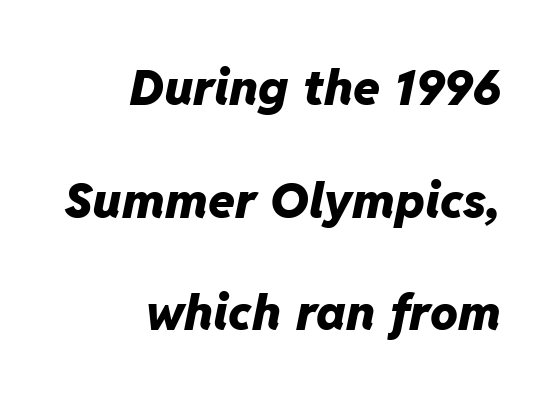
Weight: bold. Compared with ordinary roman type, these characters are visibly tilted. The rendering uses a large line-height, opening up the rows. Layout note: lines flush right. A typesetter would call this zero additional tracking. No word sits above an underline.
